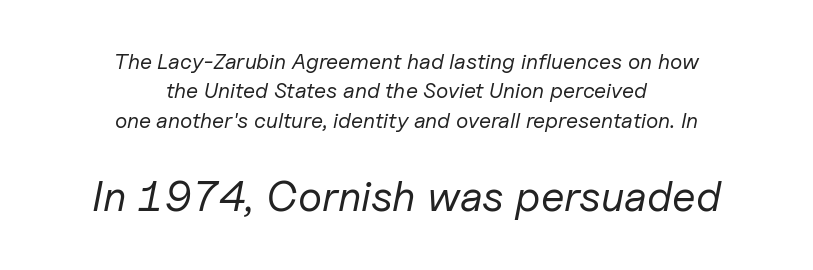
{"italic": "yes", "lean": "right", "slant_degrees": 11, "bold": "no", "weight": "regular", "width": "normal", "stroke_contrast": "low", "x_height": "medium", "monospaced": "no", "underline": "no", "align": "center", "line_spacing": "normal", "line_spacing_ratio": 1.33, "letter_spacing": "normal", "letter_spacing_em": 0.0, "larger_block": "second", "size_ratio": 1.95, "glyph_px": 43}
